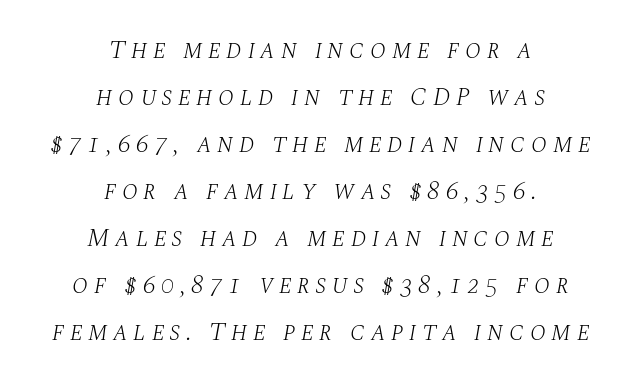
The font sits on the lighter half of the weight spectrum, regular included. Characters are canted at an angle relative to the baseline's perpendicular. If you folded the block vertically in half, each line would mirror itself in length. There is plenty of visible air inserted between adjacent glyphs. Check the space under the baseline: it is left empty.
